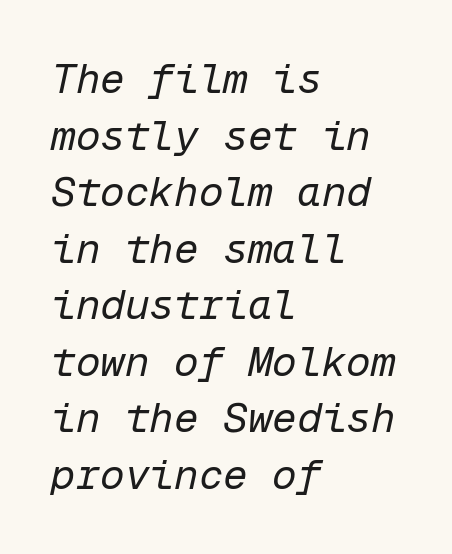
{"italic": "yes", "lean": "right", "slant_degrees": 12, "bold": "no", "weight": "regular", "width": "normal", "stroke_contrast": "low", "x_height": "medium", "monospaced": "yes", "underline": "no", "align": "left", "line_spacing": "normal", "line_spacing_ratio": 1.38, "letter_spacing": "normal", "letter_spacing_em": 0.0, "glyph_px": 41}
